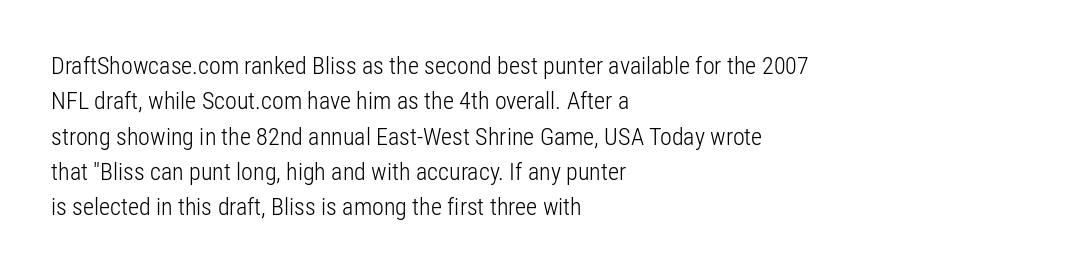
{"italic": "no", "bold": "no", "underline": "no", "align": "left", "line_spacing": "normal", "line_spacing_ratio": 1.47, "letter_spacing": "normal", "letter_spacing_em": 0.0, "glyph_px": 24}
